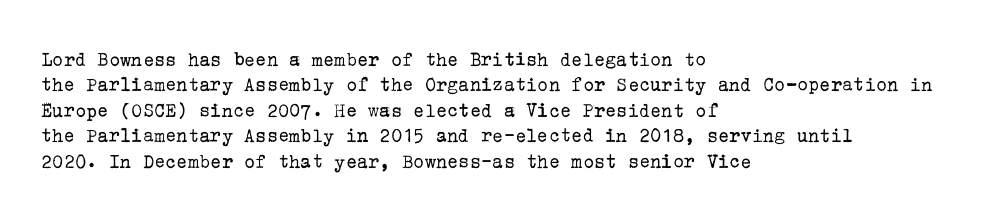
The image shows 21 px text type, upright; set left-aligned, line spacing 1.21x, normal letter spacing, not underlined.
